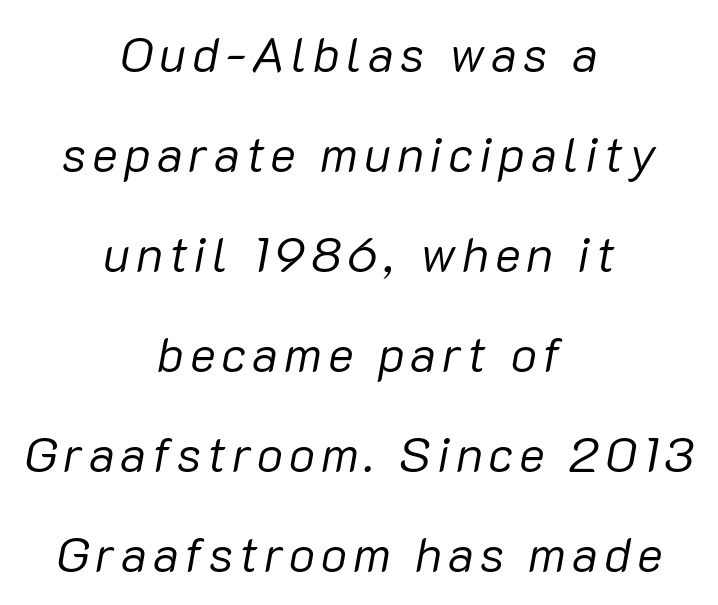
Where is the straight margin? There isn't one; the lines are centered. Nothing heavy about these letters — not bold at all. The strip under each line holds only bare page. Each letter keeps its own natural width here, so spacing adapts to shape.
